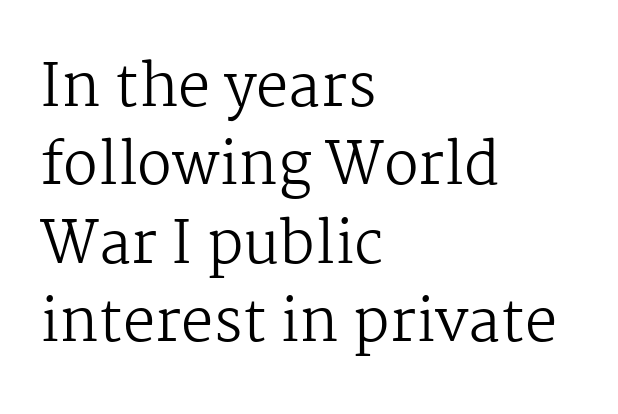
The image shows 58 px regular-weight serif type, upright; set left-aligned, normal line spacing (1.35x), normal letter spacing, not underlined; medium stroke contrast and a medium x-height.
